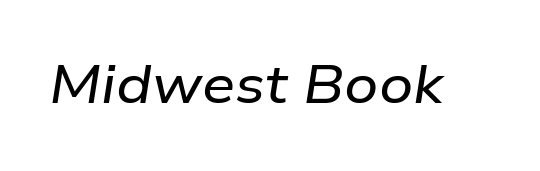
The image shows 53 px wide type, italic (leaning right); set normal letter spacing, not underlined; low stroke contrast and a medium x-height.
